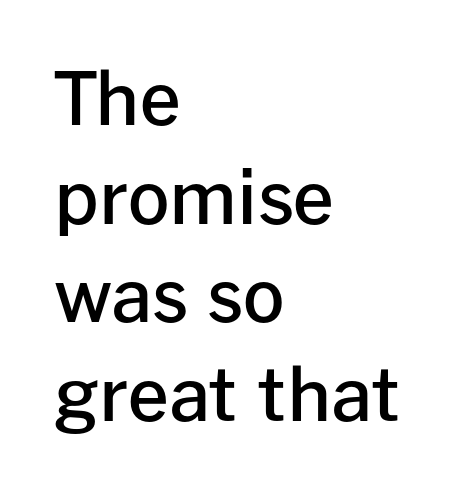
The image shows 73 px semibold sans-serif type, upright; set left-aligned, normal line spacing (1.35x), normal letter spacing, not underlined; low stroke contrast and a medium x-height.
